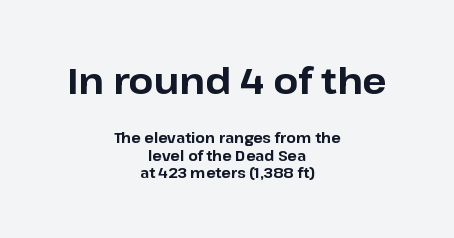
The image shows 36 px bold sans-serif type, upright; set centered, line spacing 1.24x, normal letter spacing, not underlined; the first (top) block is 2.57x larger; low stroke contrast and a medium x-height.
